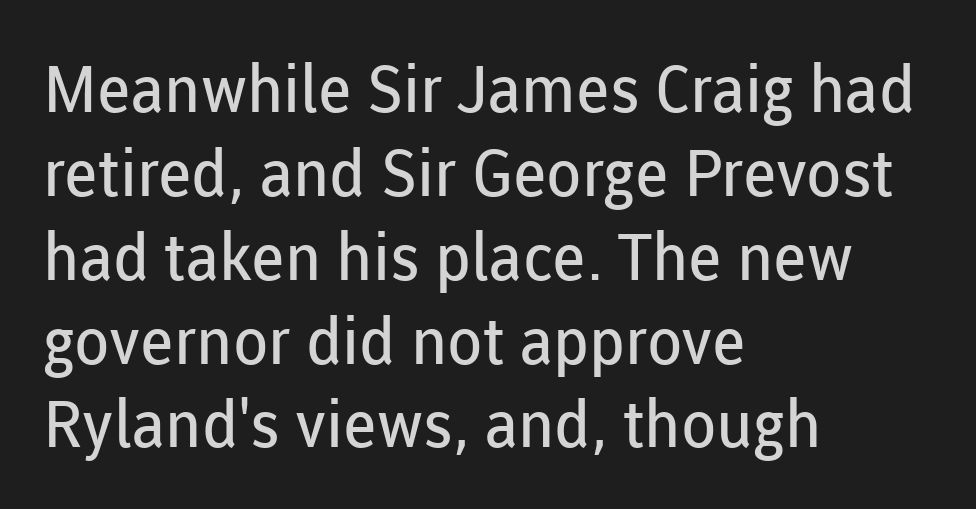
Q: Is the text bold? A: No.
Q: Is the text italic (slanted)? A: No, it is upright.
Q: Is the typeface a serif or a sans-serif typeface? A: Sans-serif.
Q: Is the text underlined? A: No.
Q: How is the paragraph aligned? A: Left-aligned.
Q: Is the spacing between letters normal or unusually wide? A: Normal.
Q: Is the spacing between lines tight, normal or loose? A: Normal.
Q: Width (condensed, normal, or wide)? A: Normal.
Q: Stroke contrast? A: Low.
Q: x-height? A: Medium.
Q: Monospaced? A: No.
